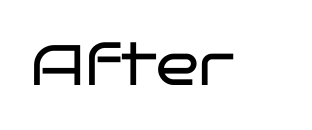
The image shows 57 px regular-weight, wide sans-serif type, upright; set normal letter spacing, not underlined; low stroke contrast and a large x-height.
